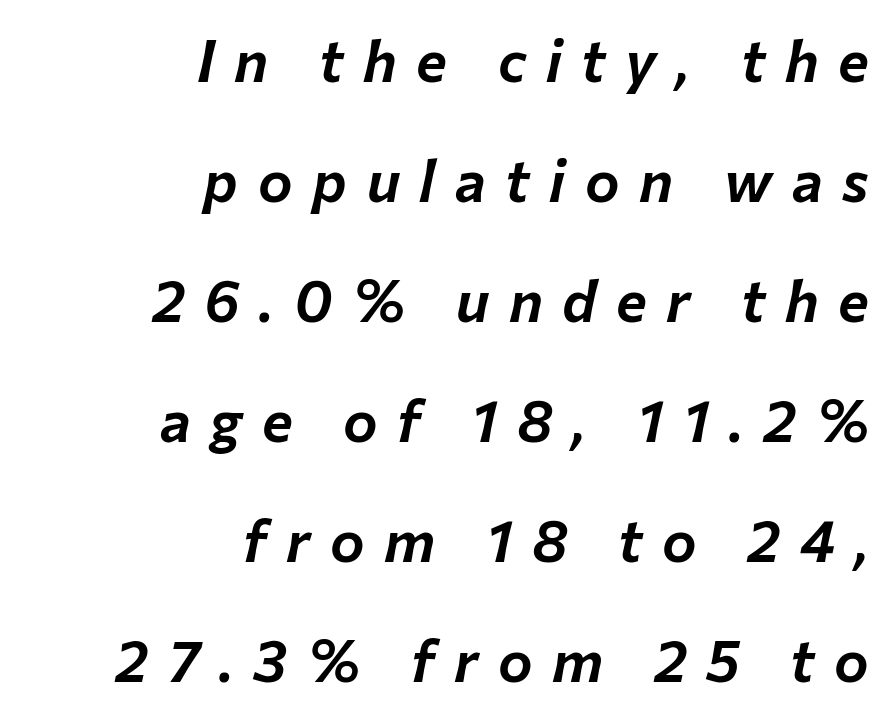
{"italic": "yes", "lean": "right", "slant_degrees": 12, "width": "normal", "stroke_contrast": "low", "x_height": "medium", "monospaced": "no", "underline": "no", "align": "right", "line_spacing": "loose", "line_spacing_ratio": 2.07, "letter_spacing": "wide", "letter_spacing_em": 0.34, "glyph_px": 58}
